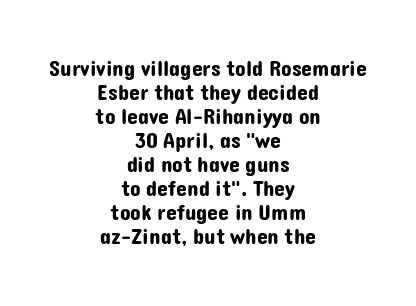
Q: Is the text italic (slanted)? A: No, it is upright.
Q: Is the text underlined? A: No.
Q: How is the paragraph aligned? A: Centered.
Q: Is the spacing between letters normal or unusually wide? A: Normal.
Q: Is the spacing between lines tight, normal or loose? A: Tight.
